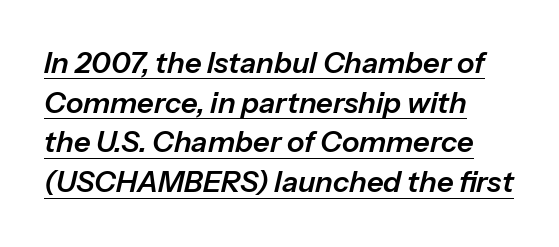
Q: Is the text italic (slanted)? A: Yes, it leans right by about 13 degrees.
Q: Is the text underlined? A: Yes.
Q: How is the paragraph aligned? A: Left-aligned.
Q: Is the spacing between letters normal or unusually wide? A: Normal.
Q: Is the spacing between lines tight, normal or loose? A: Normal.
Q: Width (condensed, normal, or wide)? A: Normal.
Q: Stroke contrast? A: Low.
Q: x-height? A: Medium.
Q: Monospaced? A: No.
